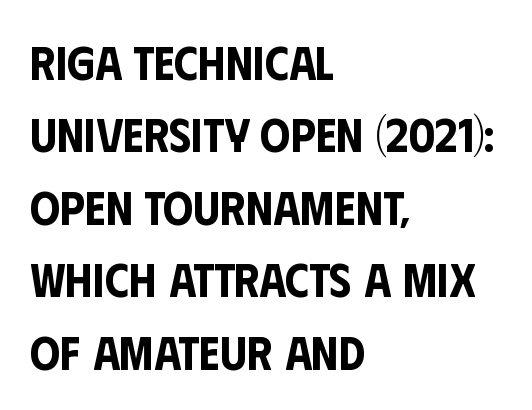
Q: Is the text italic (slanted)? A: No, it is upright.
Q: Is the typeface a serif or a sans-serif typeface? A: Sans-serif.
Q: Is the text underlined? A: No.
Q: How is the paragraph aligned? A: Left-aligned.
Q: Is the spacing between letters normal or unusually wide? A: Normal.
Q: Is the spacing between lines tight, normal or loose? A: Normal.
Q: Width (condensed, normal, or wide)? A: Condensed.
Q: Stroke contrast? A: Low.
Q: x-height? A: Large.
Q: Monospaced? A: No.
